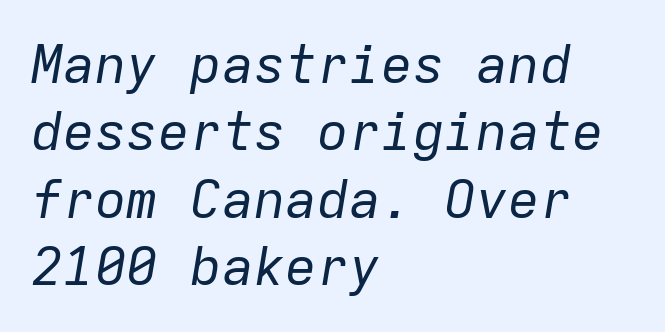
Q: Is the text bold? A: No.
Q: Is the text italic (slanted)? A: Yes, it leans right by about 9 degrees.
Q: Is the text underlined? A: No.
Q: How is the paragraph aligned? A: Left-aligned.
Q: Is the spacing between letters normal or unusually wide? A: Normal.
Q: Is the spacing between lines tight, normal or loose? A: Normal.
Q: Width (condensed, normal, or wide)? A: Normal.
Q: Stroke contrast? A: Low.
Q: x-height? A: Medium.
Q: Monospaced? A: Yes.
